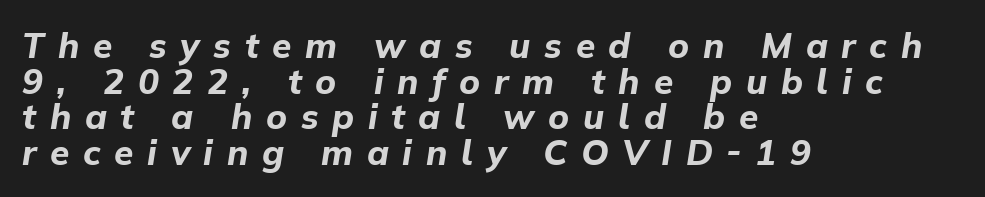
Q: Is the text bold? A: Yes.
Q: Is the text italic (slanted)? A: Yes, it leans right by about 9 degrees.
Q: Is the text underlined? A: No.
Q: How is the paragraph aligned? A: Left-aligned.
Q: Is the spacing between letters normal or unusually wide? A: Unusually wide.
Q: Is the spacing between lines tight, normal or loose? A: Tight.
Q: Width (condensed, normal, or wide)? A: Normal.
Q: Stroke contrast? A: Low.
Q: x-height? A: Medium.
Q: Monospaced? A: No.
